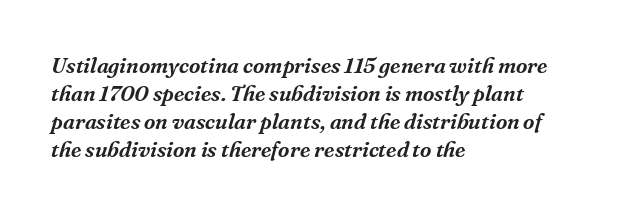
This is oblique type, the kind used for emphasis or titles. Regarding leading, the lines here are spaced in the standard way. Short note: letters normally spaced. Which margin do the lines hug? The left one — the right edge is uneven. Each row of text sits above clean, open space.
